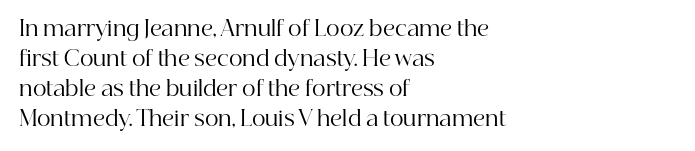
Compared with typical body copy, the letter spacing here is the same. The text block is weighted toward the left margin, trailing off unevenly rightward. The foot of each line stays bare and open. Evenly set lines give the paragraph a standard silhouette. Stroke thickness stays within the range of a standard reading face or lighter.
